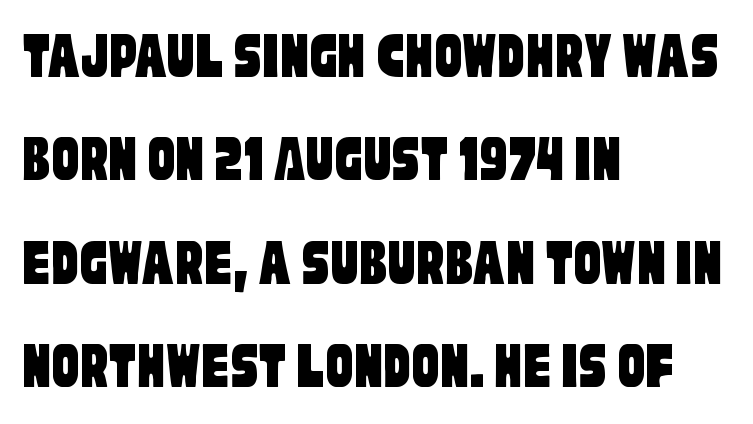
Q: Is the typeface a serif or a sans-serif typeface? A: Sans-serif.
Q: Is the text underlined? A: No.
Q: How is the paragraph aligned? A: Left-aligned.
Q: Is the spacing between letters normal or unusually wide? A: Normal.
Q: Is the spacing between lines tight, normal or loose? A: Normal.
Q: Width (condensed, normal, or wide)? A: Condensed.
Q: Stroke contrast? A: Low.
Q: x-height? A: Large.
Q: Monospaced? A: No.
